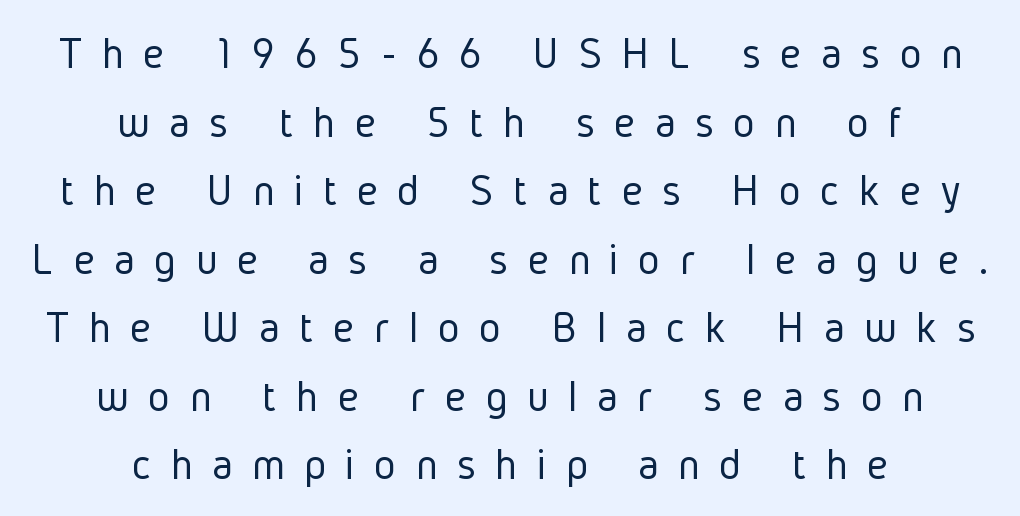
{"serif": "no", "italic": "no", "bold": "no", "weight": "light", "width": "condensed", "stroke_contrast": "low", "x_height": "medium", "monospaced": "no", "underline": "no", "align": "center", "line_spacing": "normal", "line_spacing_ratio": 1.49, "letter_spacing": "wide", "letter_spacing_em": 0.43, "glyph_px": 46}
